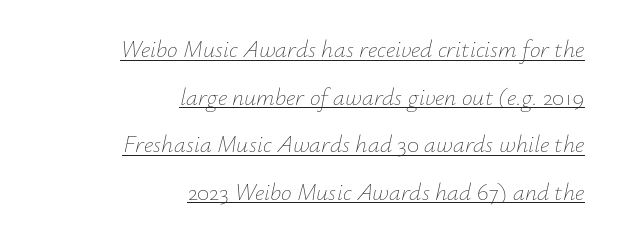
Nobody touched the tracking dial on this one. Italic: yes, the glyphs are oblique. A great deal of white space separates one row of letters from the next. These lines stack with their right ends in a neat column. Compared with a typical body face, this is equally light or lighter still. These characters rest on top of a visible drawn line.
